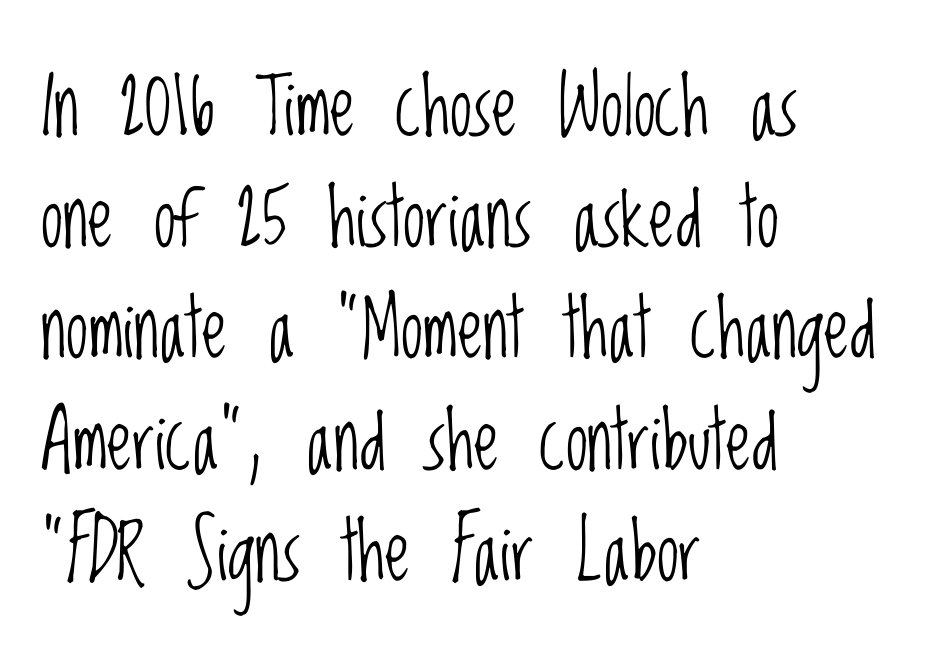
A student would call this left alignment; a typographer would say flush left, rag right. Style check: upright. The designer went with a sans here, leaving each stem footless. Note the varied advance widths — an 'i' is clearly narrower than an 'm'.
